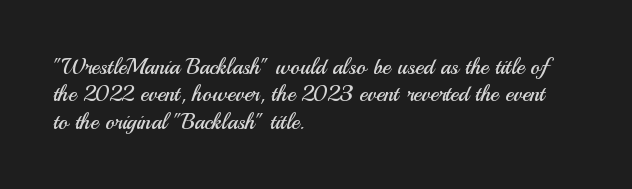
Q: Is the text bold? A: No.
Q: Is the text italic (slanted)? A: Yes.
Q: Is the text underlined? A: No.
Q: How is the paragraph aligned? A: Left-aligned.
Q: Is the spacing between letters normal or unusually wide? A: Normal.
